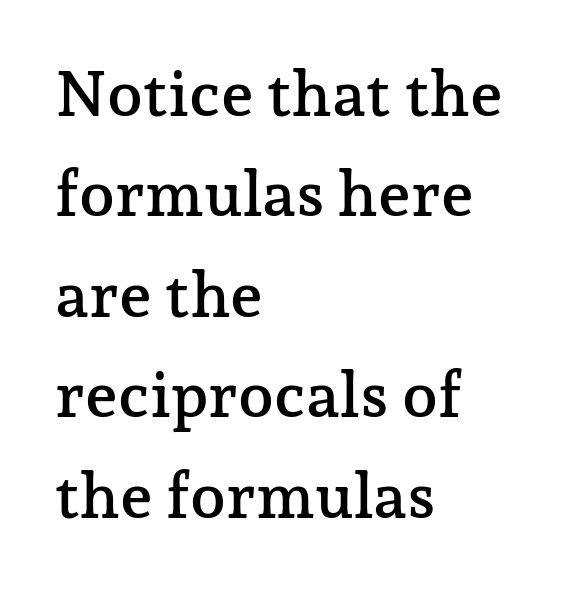
The image shows 64 px serif type, upright; set left-aligned, normal line spacing (1.57x), normal letter spacing, not underlined; low stroke contrast and a medium x-height.
